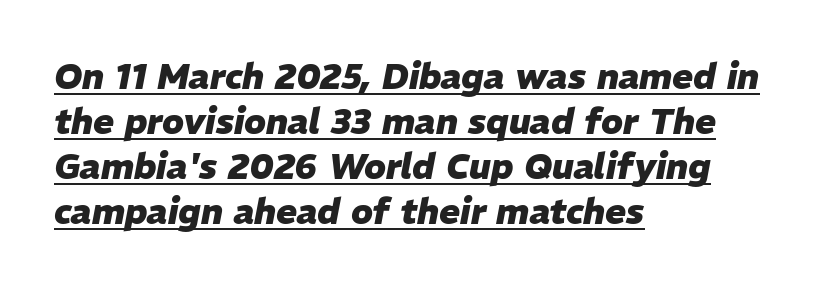
{"italic": "yes", "lean": "right", "slant_degrees": 11, "bold": "yes", "weight": "heavy", "width": "normal", "stroke_contrast": "low", "x_height": "medium", "monospaced": "no", "underline": "yes", "align": "left", "line_spacing": "normal", "line_spacing_ratio": 1.29, "letter_spacing": "normal", "letter_spacing_em": 0.0, "glyph_px": 35}
